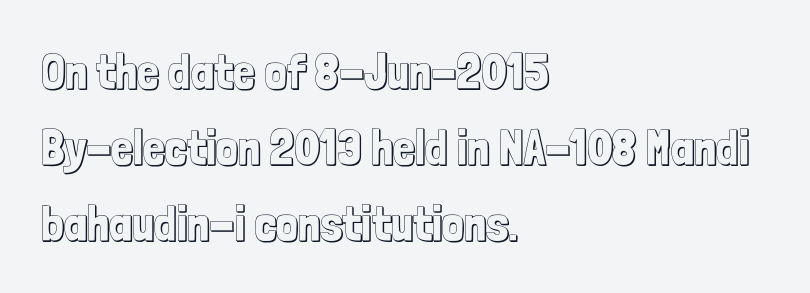
Nobody drew a line under any word here. Whoever set this chose a conventional vertical rhythm. A typesetter would mark this as roman, not italic. In terms of letterspacing, this is plain default setting. Caption: multi-line text, flush left, ragged right.
